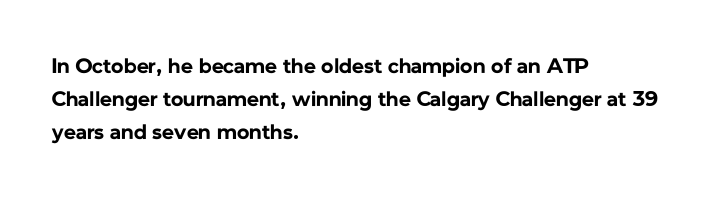
The image shows 21 px bold type, upright; set left-aligned, normal line spacing (1.56x), normal letter spacing, not underlined.
